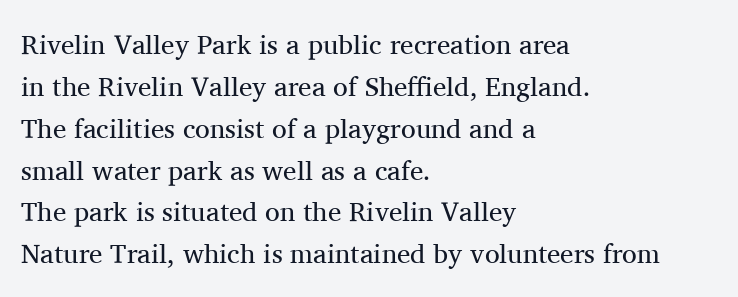
Anything drawn beneath the words? Only blank space. Each word holds together tightly as a unit, with standard inter-letter gaps. Each stroke keeps to a modest, everyday thickness or less. Normally led — the rows are evenly, conventionally spaced. In CSS terms this would be text-align: left. Does the lettering tilt? It doesn't — this is upright.
